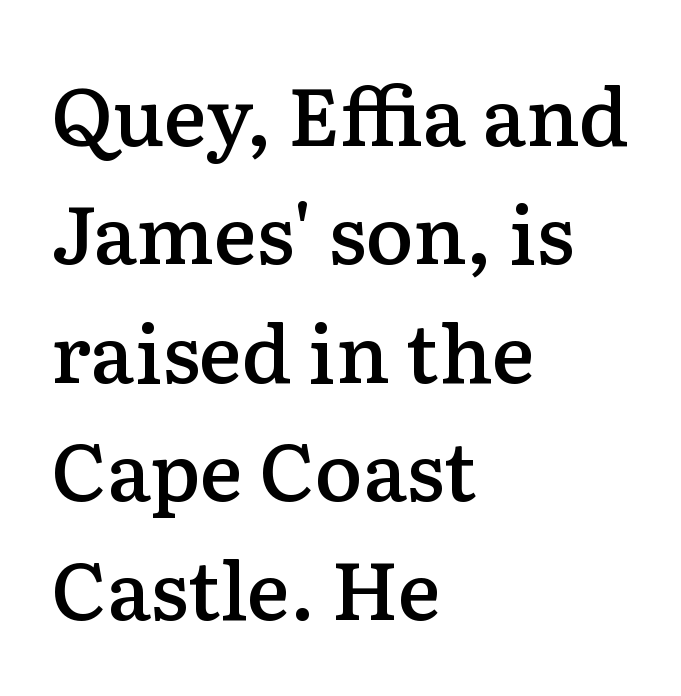
{"serif": "yes", "italic": "no", "bold": "semi", "weight": "semibold", "width": "normal", "stroke_contrast": "low", "x_height": "medium", "monospaced": "no", "underline": "no", "align": "left", "line_spacing": "normal", "line_spacing_ratio": 1.48, "letter_spacing": "normal", "letter_spacing_em": 0.0, "glyph_px": 80}
